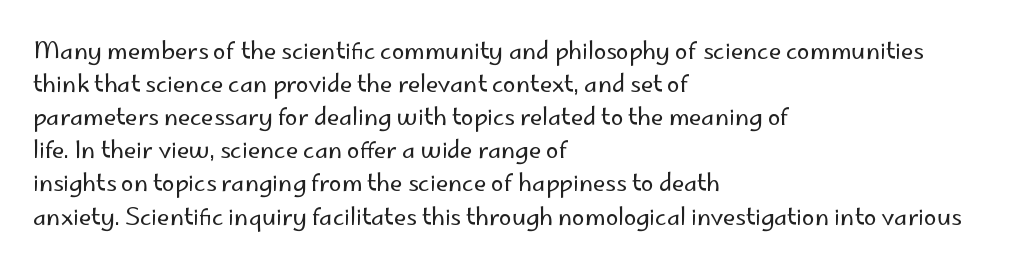
The image shows 23 px text type, upright; set left-aligned, normal line spacing (1.44x), normal letter spacing, not underlined.
